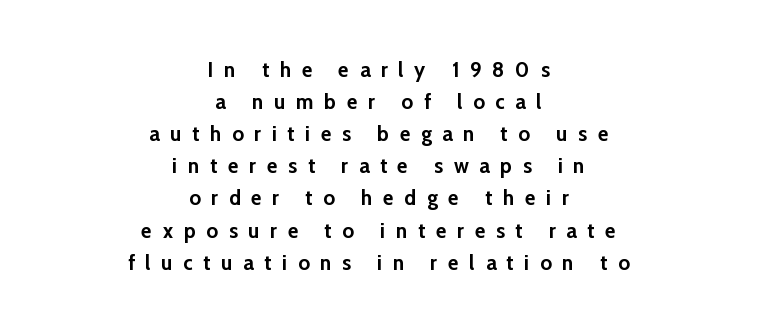
{"italic": "no", "bold": "yes", "underline": "no", "align": "center", "line_spacing": "normal", "line_spacing_ratio": 1.46, "letter_spacing": "wide", "letter_spacing_em": 0.49, "glyph_px": 22}
